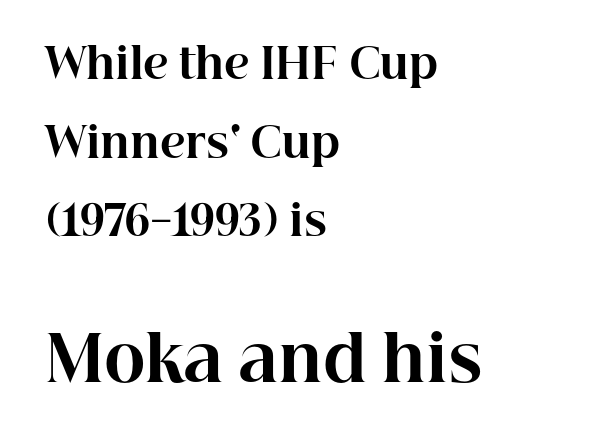
The image shows 63 px bold serif type, upright; set left-aligned, line spacing 1.87x, normal letter spacing, not underlined; the second (bottom) block is 1.5x larger; high stroke contrast and a medium x-height.
